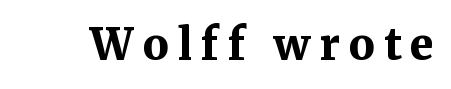
{"serif": "yes", "italic": "no", "bold": "yes", "weight": "bold", "width": "normal", "stroke_contrast": "medium", "x_height": "medium", "monospaced": "no", "underline": "no", "letter_spacing": "wide", "letter_spacing_em": 0.21, "glyph_px": 43}
